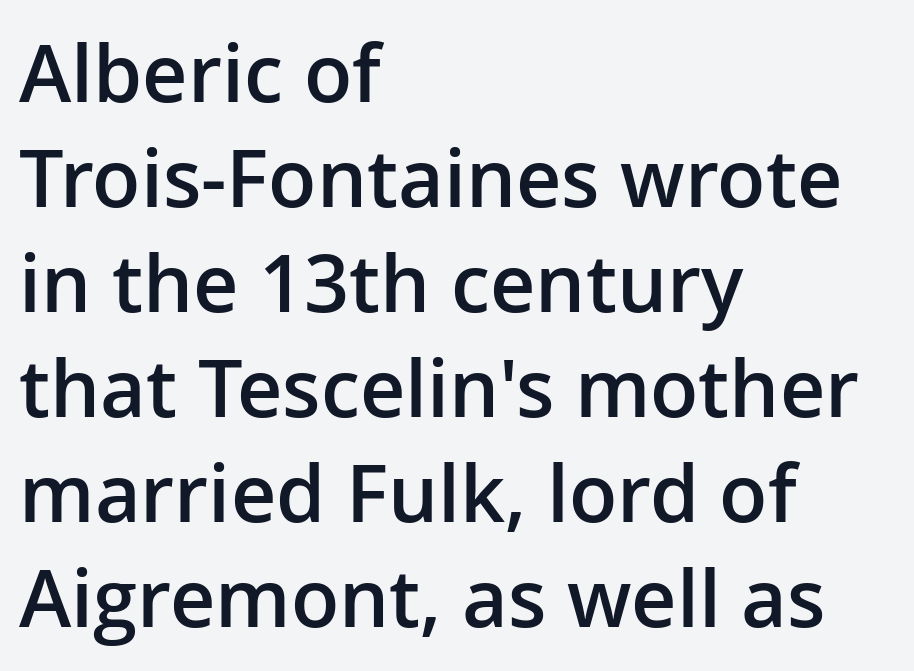
Q: Is the text bold? A: Semi-bold.
Q: Is the text italic (slanted)? A: No, it is upright.
Q: Is the typeface a serif or a sans-serif typeface? A: Sans-serif.
Q: Is the text underlined? A: No.
Q: How is the paragraph aligned? A: Left-aligned.
Q: Is the spacing between letters normal or unusually wide? A: Normal.
Q: Is the spacing between lines tight, normal or loose? A: Normal.
Q: Width (condensed, normal, or wide)? A: Normal.
Q: Stroke contrast? A: Low.
Q: x-height? A: Medium.
Q: Monospaced? A: No.
